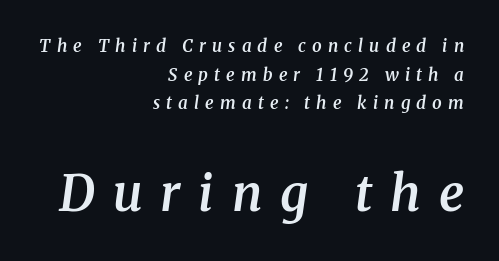
Line endings align vertically; line beginnings do not. Someone cranked the tracking dial way up on this one. Top chunk: small. Bottom chunk: large. This rendering employs a face with finishing strokes, i.e., a serif. Note the varied advance widths — an 'i' is clearly narrower than an 'm'. Beneath every word, the page is bare.
